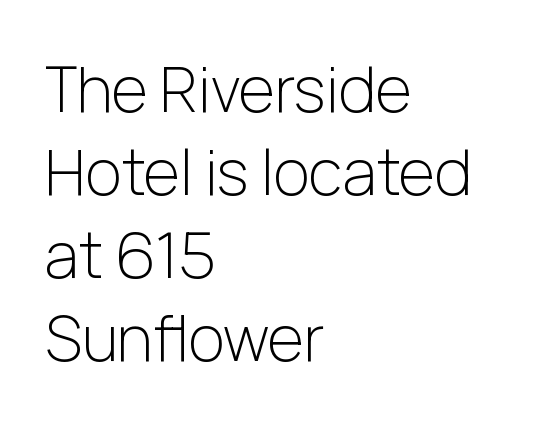
{"serif": "no", "italic": "no", "bold": "no", "weight": "light", "width": "normal", "stroke_contrast": "low", "x_height": "medium", "monospaced": "no", "underline": "no", "align": "left", "line_spacing": "normal", "line_spacing_ratio": 1.34, "letter_spacing": "normal", "letter_spacing_em": 0.0, "glyph_px": 62}
